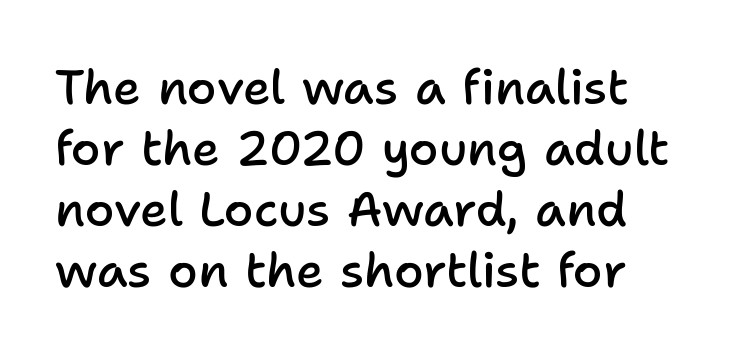
Q: Is the text bold? A: Semi-bold.
Q: Is the text italic (slanted)? A: No, it is upright.
Q: Is the typeface a serif or a sans-serif typeface? A: Sans-serif.
Q: Is the text underlined? A: No.
Q: How is the paragraph aligned? A: Left-aligned.
Q: Is the spacing between letters normal or unusually wide? A: Normal.
Q: Is the spacing between lines tight, normal or loose? A: Normal.
Q: Width (condensed, normal, or wide)? A: Normal.
Q: Stroke contrast? A: Low.
Q: x-height? A: Medium.
Q: Monospaced? A: No.
